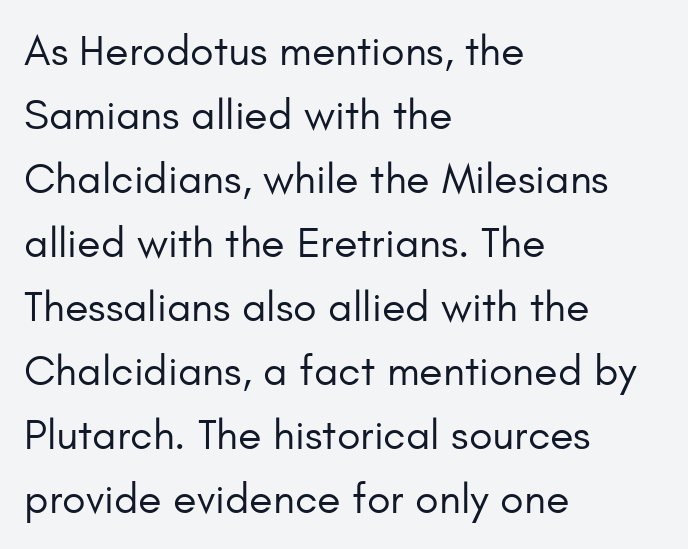
Q: Is the text bold? A: No.
Q: Is the text italic (slanted)? A: No, it is upright.
Q: Is the typeface a serif or a sans-serif typeface? A: Sans-serif.
Q: Is the text underlined? A: No.
Q: How is the paragraph aligned? A: Left-aligned.
Q: Is the spacing between letters normal or unusually wide? A: Normal.
Q: Is the spacing between lines tight, normal or loose? A: Normal.
Q: Width (condensed, normal, or wide)? A: Normal.
Q: Stroke contrast? A: Low.
Q: x-height? A: Small.
Q: Monospaced? A: No.
